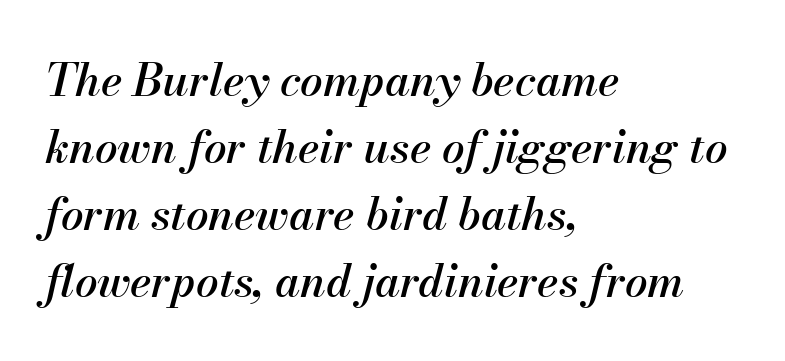
The image shows 45 px text type, italic (leaning right); set left-aligned, normal line spacing (1.49x), normal letter spacing, not underlined; medium stroke contrast and a small x-height.
